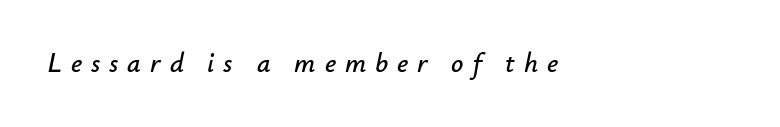
Glance below the letters and you will spot only blank space. Line beginnings align vertically; line endings do not. This sample uses an oblique cut, with every glyph tilted off the vertical. A typesetter would call this heavily tracked-out type.
